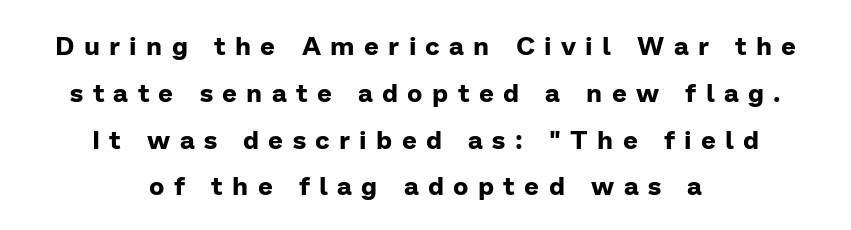
Q: Is the text bold? A: Yes.
Q: Is the text italic (slanted)? A: No, it is upright.
Q: Is the text underlined? A: No.
Q: How is the paragraph aligned? A: Centered.
Q: Is the spacing between letters normal or unusually wide? A: Unusually wide.
